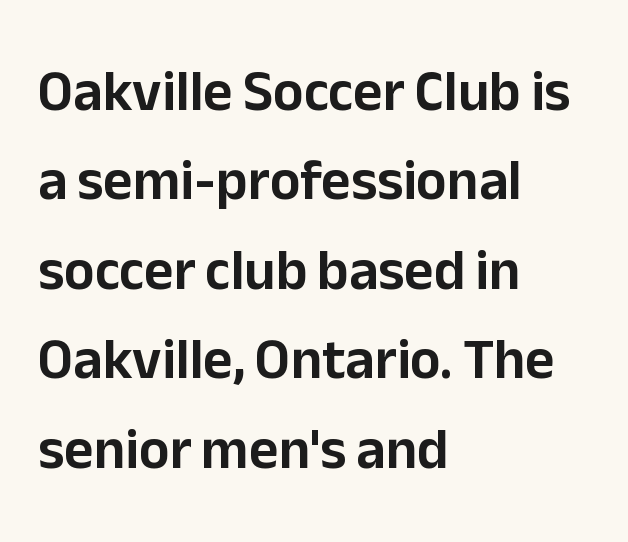
Q: Is the text italic (slanted)? A: No, it is upright.
Q: Is the typeface a serif or a sans-serif typeface? A: Sans-serif.
Q: Is the text underlined? A: No.
Q: How is the paragraph aligned? A: Left-aligned.
Q: Is the spacing between letters normal or unusually wide? A: Normal.
Q: Is the spacing between lines tight, normal or loose? A: Normal.
Q: Width (condensed, normal, or wide)? A: Normal.
Q: Stroke contrast? A: Low.
Q: x-height? A: Medium.
Q: Monospaced? A: No.
